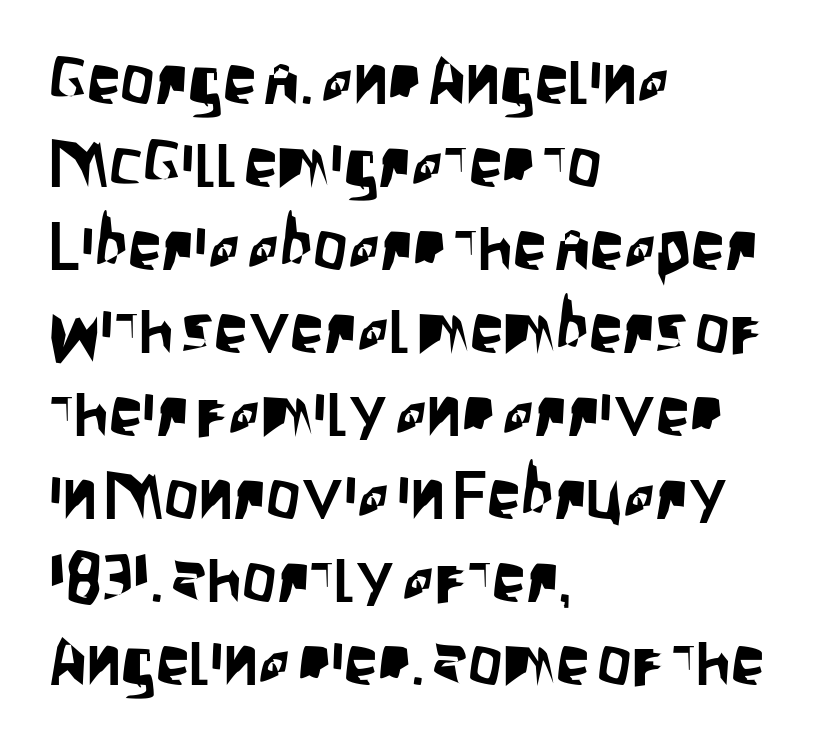
{"serif": "no", "italic": "no", "width": "condensed", "stroke_contrast": "low", "x_height": "large", "monospaced": "no", "underline": "no", "align": "left", "line_spacing_ratio": 1.22, "letter_spacing": "normal", "letter_spacing_em": 0.0, "glyph_px": 68}
